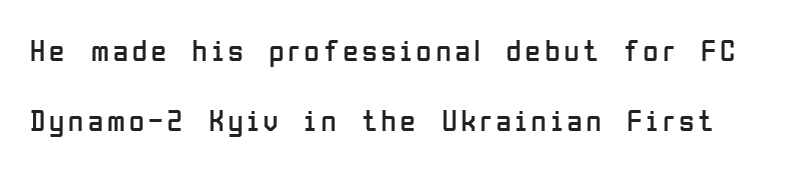
Q: Is the text bold? A: No.
Q: Is the text italic (slanted)? A: No, it is upright.
Q: Is the typeface a serif or a sans-serif typeface? A: Sans-serif.
Q: Is the text underlined? A: No.
Q: Is the spacing between lines tight, normal or loose? A: Loose.
Q: Width (condensed, normal, or wide)? A: Condensed.
Q: Stroke contrast? A: Low.
Q: x-height? A: Medium.
Q: Monospaced? A: No.
